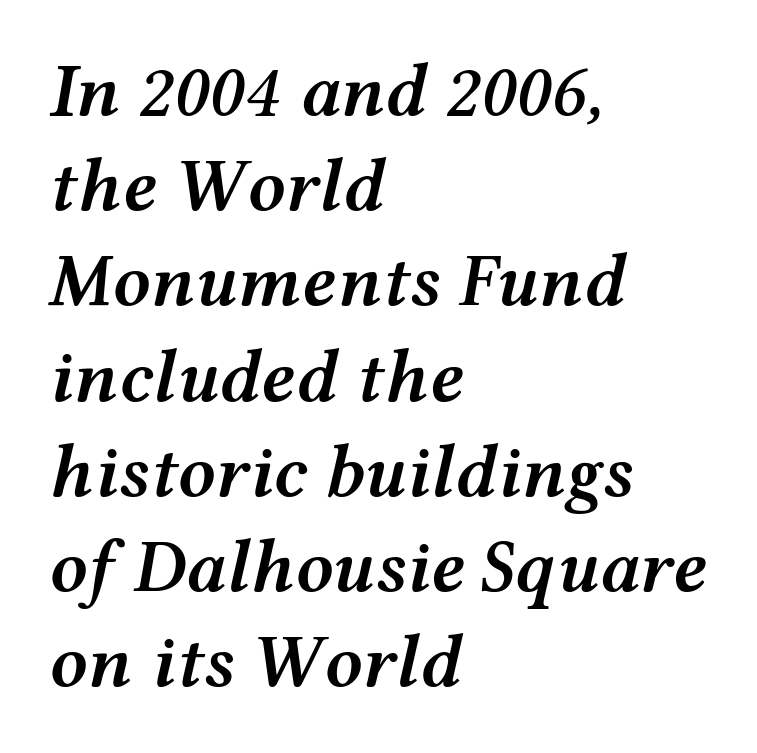
{"italic": "yes", "lean": "right", "slant_degrees": 12, "bold": "semi", "weight": "semibold", "width": "wide", "stroke_contrast": "medium", "x_height": "medium", "monospaced": "no", "underline": "no", "align": "left", "line_spacing": "normal", "line_spacing_ratio": 1.27, "letter_spacing": "normal", "letter_spacing_em": 0.0, "glyph_px": 75}
